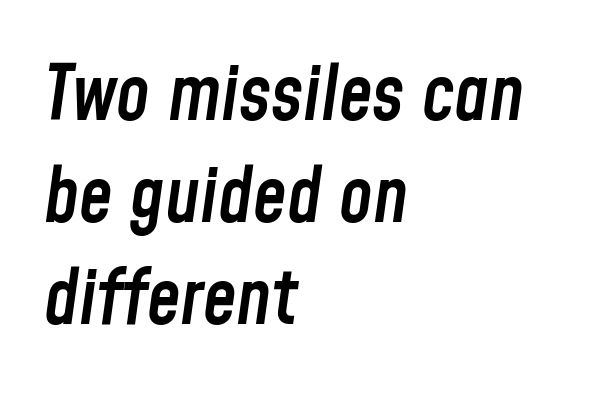
The image shows 76 px semibold, condensed type, italic (leaning right); set left-aligned, normal line spacing (1.34x), normal letter spacing, not underlined; low stroke contrast and a medium x-height.
